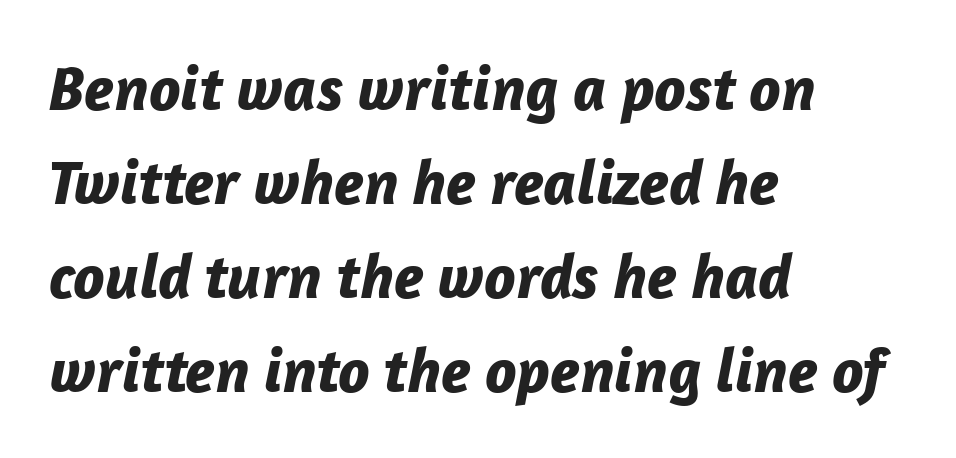
The image shows 63 px bold type, italic (leaning right); set left-aligned, normal line spacing (1.49x), normal letter spacing, not underlined; low stroke contrast and a medium x-height.
